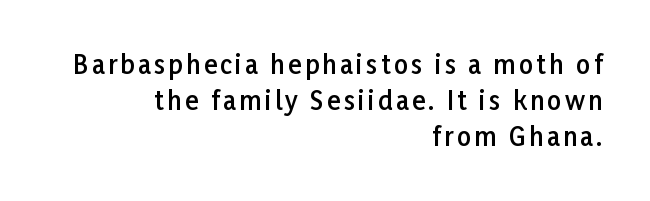
{"italic": "no", "bold": "semi", "underline": "no", "align": "right", "line_spacing": "normal", "line_spacing_ratio": 1.45, "glyph_px": 25}
